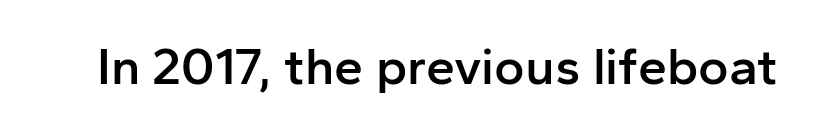
{"serif": "no", "italic": "no", "bold": "semi", "weight": "semibold", "width": "normal", "stroke_contrast": "low", "x_height": "medium", "monospaced": "no", "underline": "no", "letter_spacing": "normal", "letter_spacing_em": 0.0, "glyph_px": 52}
